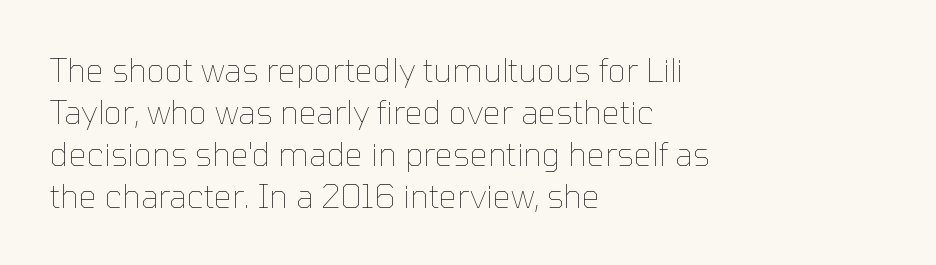
Q: Is the text bold? A: No.
Q: Is the text italic (slanted)? A: No, it is upright.
Q: Is the text underlined? A: No.
Q: How is the paragraph aligned? A: Left-aligned.
Q: Is the spacing between letters normal or unusually wide? A: Normal.
Q: Is the spacing between lines tight, normal or loose? A: Normal.
Q: Width (condensed, normal, or wide)? A: Normal.
Q: Stroke contrast? A: Low.
Q: x-height? A: Medium.
Q: Monospaced? A: No.
